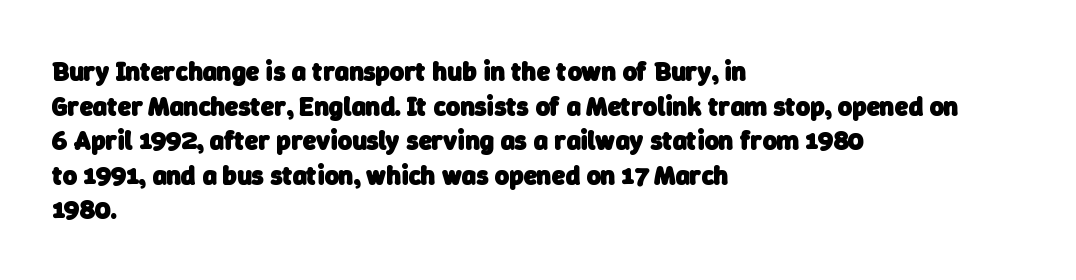
Evenly set lines give the paragraph a standard silhouette. Check under the words: just untouched page. Every letter is thick-stroked: bold, no question. Horizontal alignment here is leftward, the default for most running prose. Observe the ordinary spacing: letters are neighbours, not strangers.
